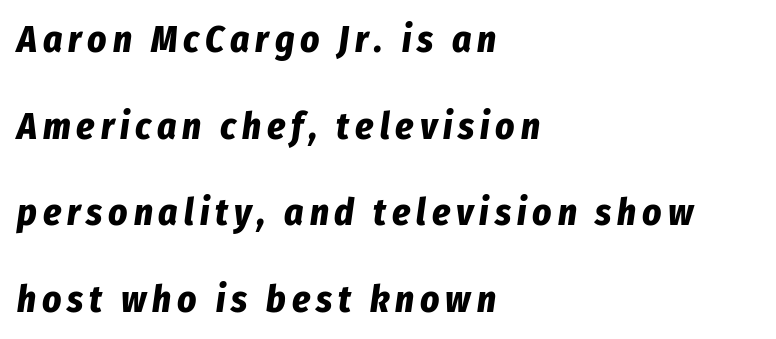
Would a proofreader flag this as italicized? Yes. This sample has the flowing, uneven cadence of proportional lettering. Each glyph is drawn with heavy, bold strokes. Letters rest on an invisible, unmarked baseline. Line starts are locked; line ends wander. Reading down the column, the eye jumps a long way to each next line.
